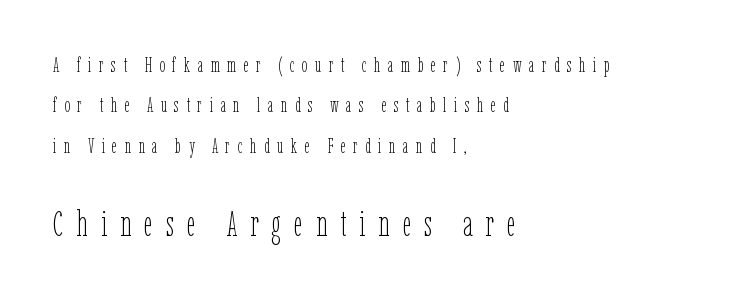
Typesetter's note — lower block bumped up in size, upper block left smaller. Typeset ragged right — the left edge is the straight one. The face used here is proportionally spaced, like ordinary book or web type. Is this a heavy cut? Hardly; it is regular or lighter.
